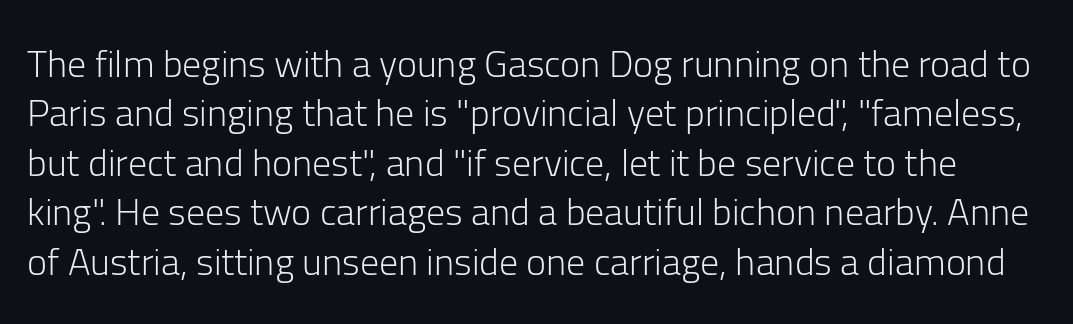
The image shows 38 px light sans-serif type, upright; set normal line spacing (1.3x), normal letter spacing, not underlined; low stroke contrast and a medium x-height.
